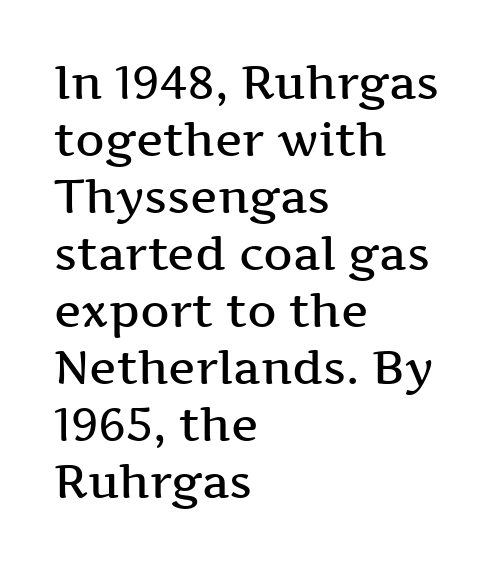
{"serif": "yes", "italic": "no", "bold": "semi", "weight": "semibold", "width": "wide", "stroke_contrast": "medium", "x_height": "medium", "monospaced": "no", "underline": "no", "align": "left", "line_spacing_ratio": 1.24, "letter_spacing": "normal", "letter_spacing_em": 0.0, "glyph_px": 46}
